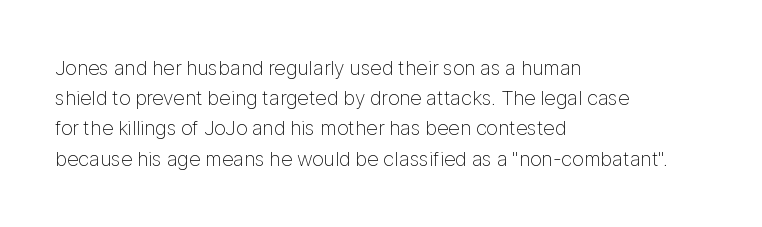
The image shows 21 px text type, upright; set left-aligned, normal line spacing (1.44x), normal letter spacing, not underlined.
